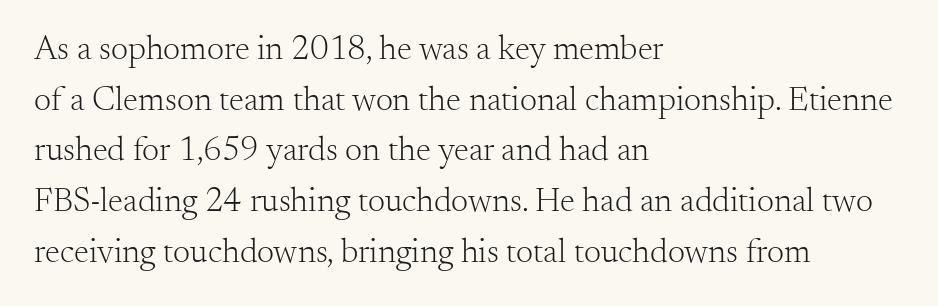
Caption: standard tracking, unaltered. Nope, not italic — everything's standing straight. The vertical gap from one line to the next is medium. Quick note: underline off.
